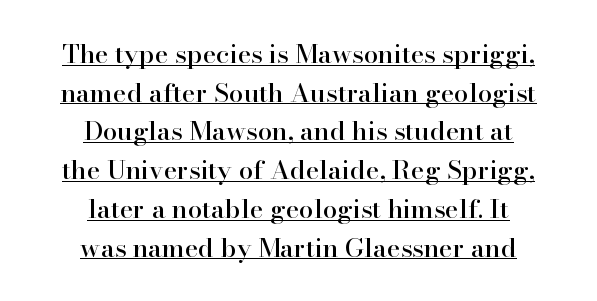
Q: Is the text italic (slanted)? A: No, it is upright.
Q: Is the text underlined? A: Yes.
Q: How is the paragraph aligned? A: Centered.
Q: Is the spacing between letters normal or unusually wide? A: Normal.
Q: Is the spacing between lines tight, normal or loose? A: Normal.
